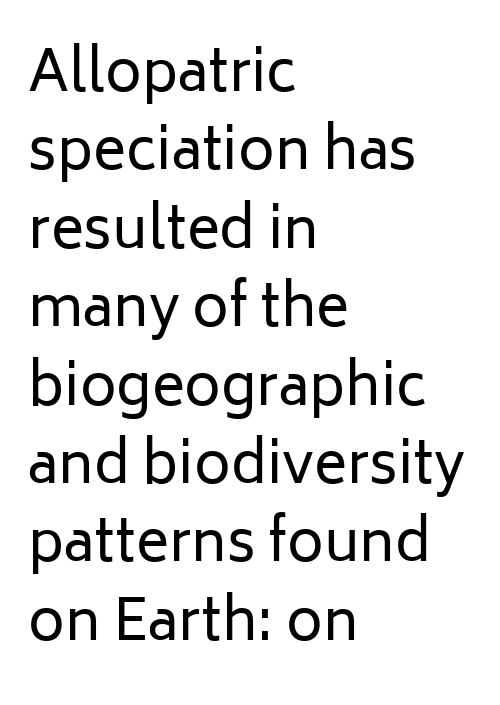
Q: Is the text bold? A: No.
Q: Is the text italic (slanted)? A: No, it is upright.
Q: Is the typeface a serif or a sans-serif typeface? A: Sans-serif.
Q: Is the text underlined? A: No.
Q: How is the paragraph aligned? A: Left-aligned.
Q: Is the spacing between letters normal or unusually wide? A: Normal.
Q: Is the spacing between lines tight, normal or loose? A: Normal.
Q: Width (condensed, normal, or wide)? A: Normal.
Q: Stroke contrast? A: Low.
Q: x-height? A: Medium.
Q: Monospaced? A: No.
